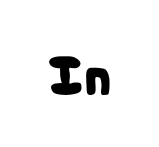
The image shows 55 px condensed sans-serif type, upright; set normal letter spacing, not underlined; low stroke contrast and a medium x-height.
